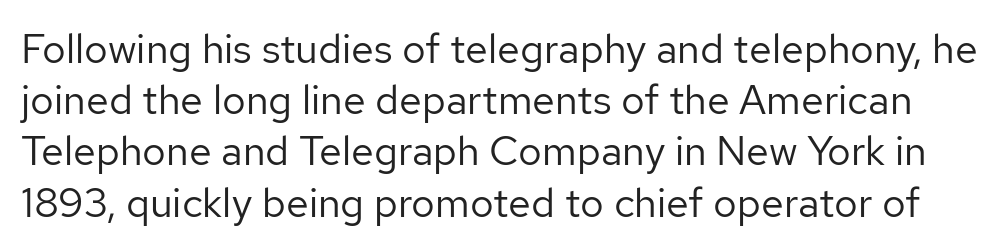
Q: Is the text bold? A: No.
Q: Is the text italic (slanted)? A: No, it is upright.
Q: Is the typeface a serif or a sans-serif typeface? A: Sans-serif.
Q: Is the text underlined? A: No.
Q: Is the spacing between letters normal or unusually wide? A: Normal.
Q: Is the spacing between lines tight, normal or loose? A: Normal.
Q: Width (condensed, normal, or wide)? A: Normal.
Q: Stroke contrast? A: Low.
Q: x-height? A: Medium.
Q: Monospaced? A: No.
